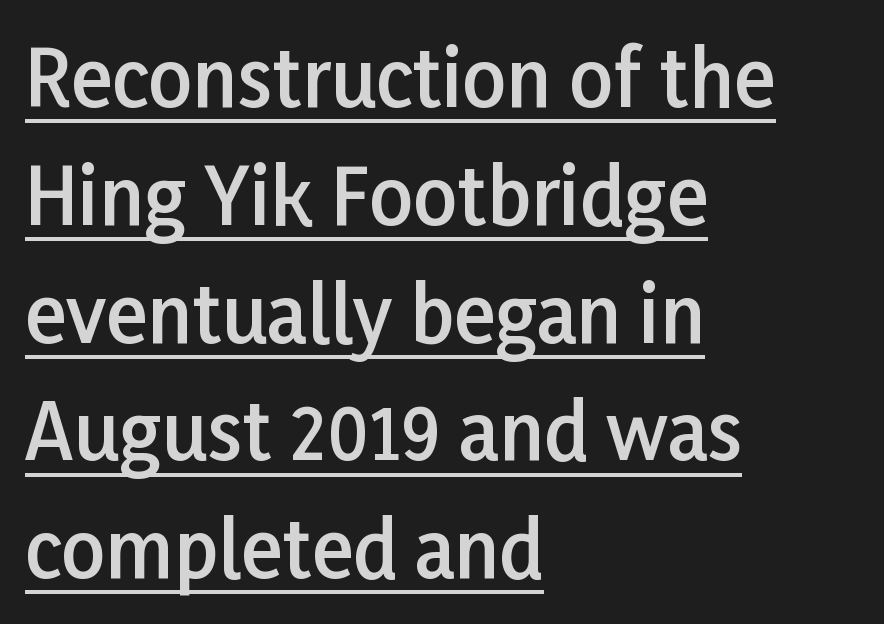
Q: Is the text bold? A: Semi-bold.
Q: Is the text italic (slanted)? A: No, it is upright.
Q: Is the typeface a serif or a sans-serif typeface? A: Sans-serif.
Q: Is the text underlined? A: Yes.
Q: How is the paragraph aligned? A: Left-aligned.
Q: Is the spacing between letters normal or unusually wide? A: Normal.
Q: Is the spacing between lines tight, normal or loose? A: Normal.
Q: Width (condensed, normal, or wide)? A: Normal.
Q: Stroke contrast? A: Low.
Q: x-height? A: Medium.
Q: Monospaced? A: No.
